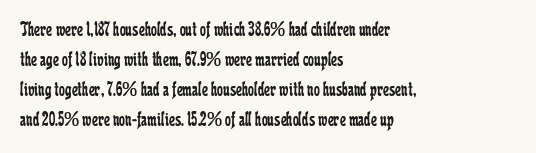
{"italic": "no", "bold": "no", "underline": "no", "align": "left", "line_spacing": "normal", "line_spacing_ratio": 1.43, "letter_spacing": "normal", "letter_spacing_em": 0.0, "glyph_px": 21}
